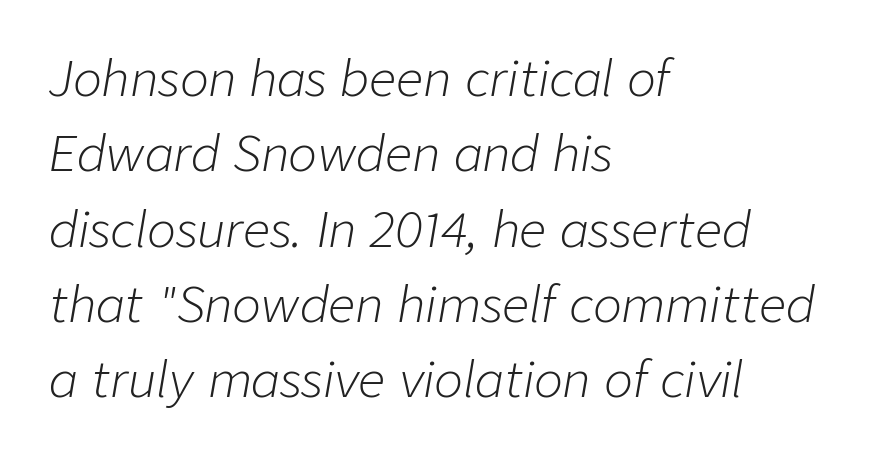
Q: Is the text bold? A: No.
Q: Is the text italic (slanted)? A: Yes, it leans right by about 9 degrees.
Q: Is the text underlined? A: No.
Q: How is the paragraph aligned? A: Left-aligned.
Q: Is the spacing between letters normal or unusually wide? A: Normal.
Q: Is the spacing between lines tight, normal or loose? A: Normal.
Q: Width (condensed, normal, or wide)? A: Normal.
Q: Stroke contrast? A: Low.
Q: x-height? A: Medium.
Q: Monospaced? A: No.
